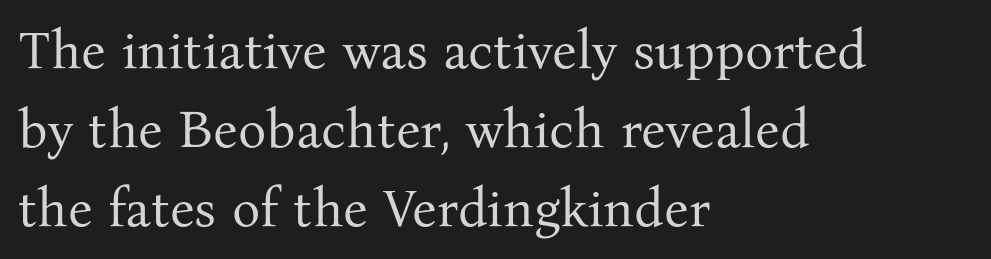
Q: Is the text bold? A: No.
Q: Is the text italic (slanted)? A: No, it is upright.
Q: Is the typeface a serif or a sans-serif typeface? A: Serif.
Q: Is the text underlined? A: No.
Q: How is the paragraph aligned? A: Left-aligned.
Q: Is the spacing between letters normal or unusually wide? A: Normal.
Q: Is the spacing between lines tight, normal or loose? A: Normal.
Q: Width (condensed, normal, or wide)? A: Normal.
Q: Stroke contrast? A: Medium.
Q: x-height? A: Medium.
Q: Monospaced? A: No.
